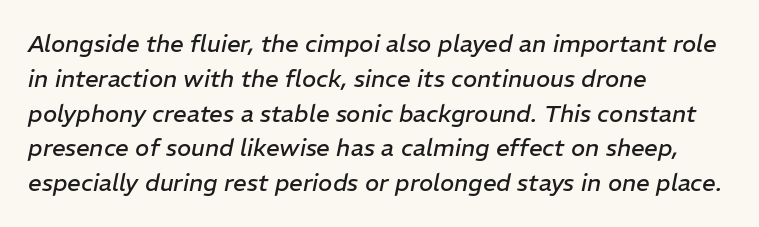
Slanted lettering throughout. Line starts are locked; line ends wander. The block of text has a typical density, with ordinary space between rows. Nobody drew a line under any word here. Weight: not bold — regular or lighter. Inter-character spacing is left at the font's built-in metrics.
